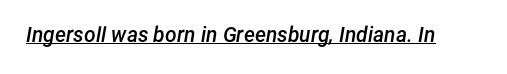
Letter spacing: default. Has an underline been added? It has. Semibold letterforms, between regular and bold. The font's italic variant was chosen for this text.
